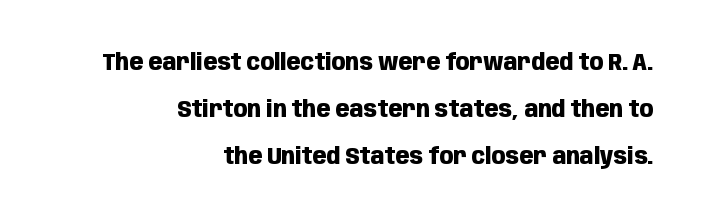
{"italic": "no", "bold": "yes", "underline": "no", "align": "right", "line_spacing": "loose", "line_spacing_ratio": 2.04, "letter_spacing": "normal", "letter_spacing_em": 0.0, "glyph_px": 23}
